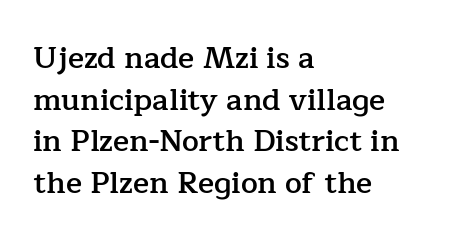
The image shows 30 px semibold serif type, upright; set left-aligned, normal line spacing (1.39x), normal letter spacing, not underlined; low stroke contrast and a medium x-height.
